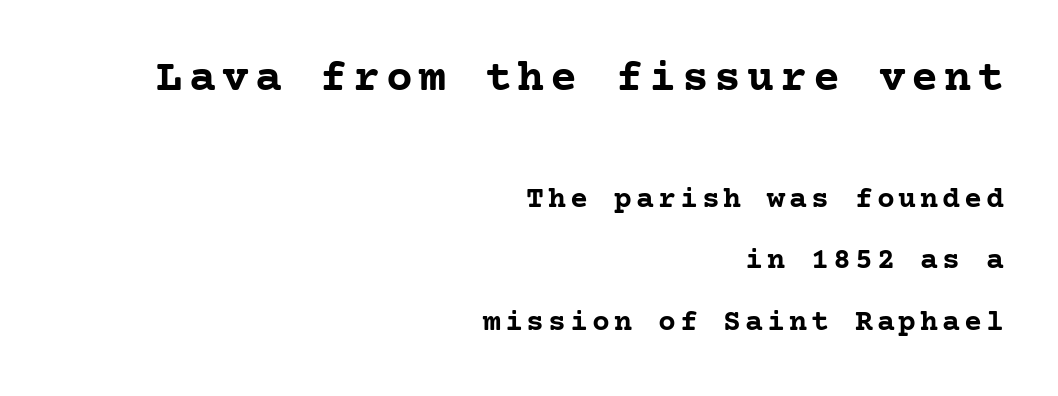
{"serif": "yes", "italic": "no", "bold": "yes", "weight": "semibold", "width": "normal", "stroke_contrast": "low", "x_height": "medium", "underline": "no", "align": "right", "line_spacing": "loose", "line_spacing_ratio": 2.06, "larger_block": "first", "size_ratio": 1.5, "glyph_px": 45}
